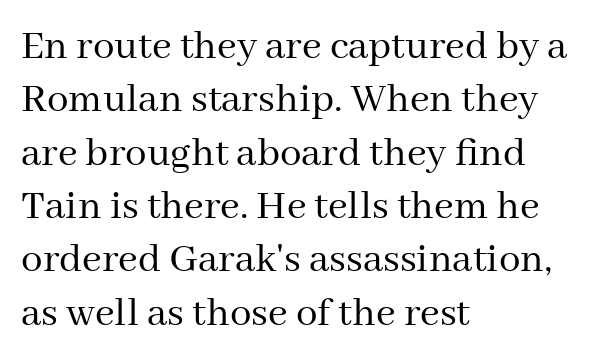
The image shows 43 px regular-weight serif type, upright; set left-aligned, line spacing 1.24x, normal letter spacing, not underlined; medium stroke contrast and a medium x-height.
